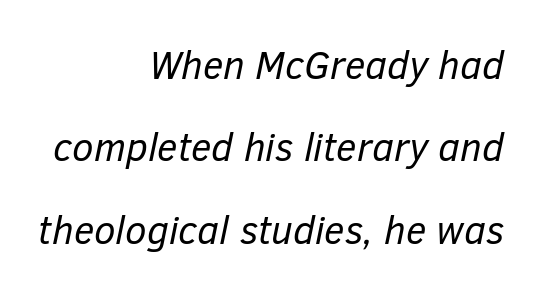
In terms of posture, this sample is oblique. This sample is right-justified, so line beginnings fall wherever the words allow. Widely set lines give the paragraph a tall, airy silhouette. The rendering uses natural spacing where letterforms have individual widths.
